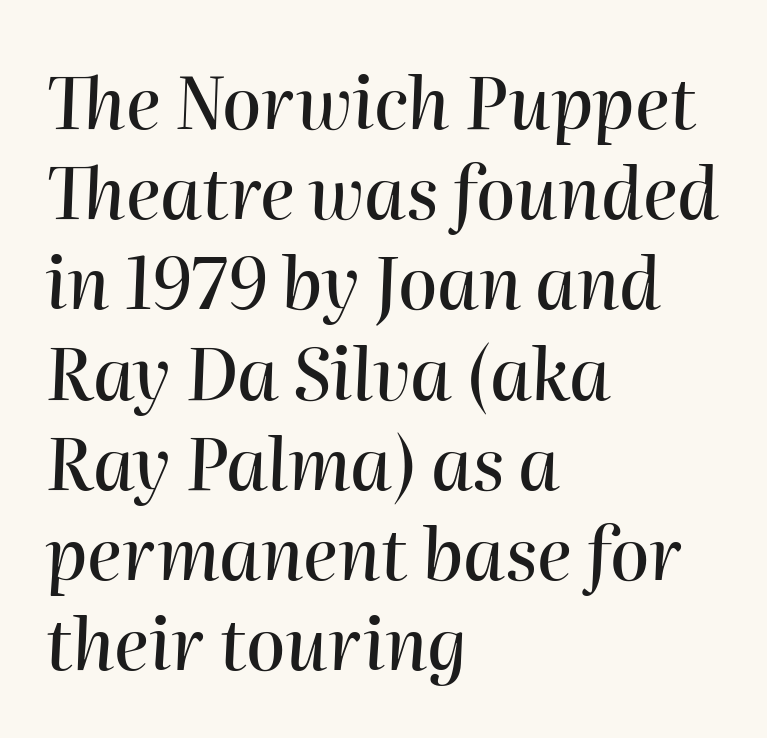
Leftover space on each line is placed entirely after the last word. Do the characters align in a grid? No, the font is proportional. Rows of type keep a routine distance in the vertical direction. There is no visible air inserted between adjacent glyphs. Notice how the stems are inclined rather than vertical — that's the hallmark of italics.
